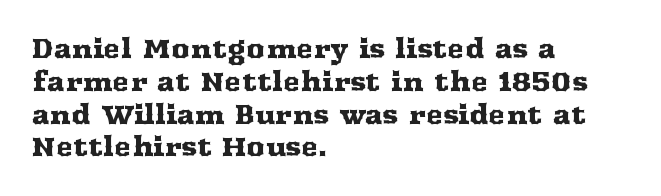
Q: Is the text italic (slanted)? A: No, it is upright.
Q: Is the text underlined? A: No.
Q: How is the paragraph aligned? A: Left-aligned.
Q: Is the spacing between letters normal or unusually wide? A: Normal.
Q: Is the spacing between lines tight, normal or loose? A: Normal.
